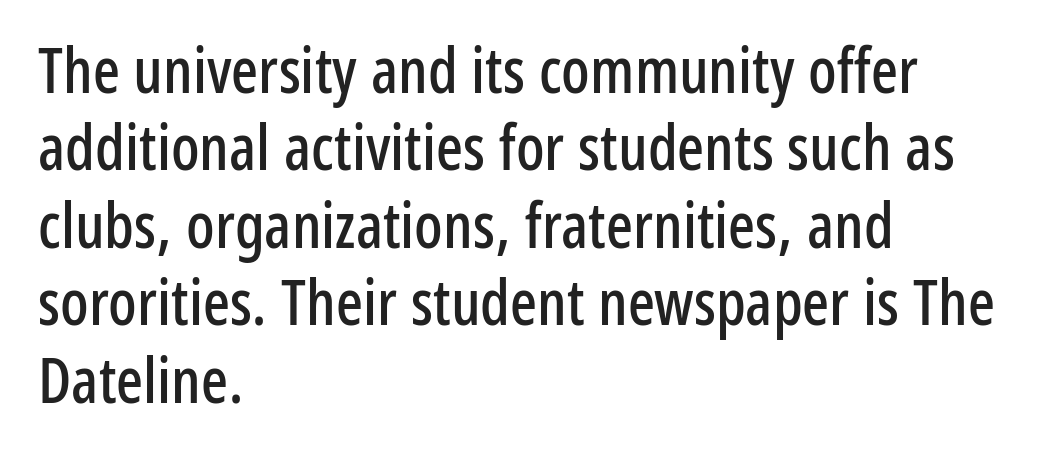
{"serif": "no", "italic": "no", "width": "condensed", "stroke_contrast": "low", "x_height": "medium", "monospaced": "no", "underline": "no", "align": "left", "line_spacing_ratio": 1.23, "letter_spacing": "normal", "letter_spacing_em": 0.0, "glyph_px": 63}
